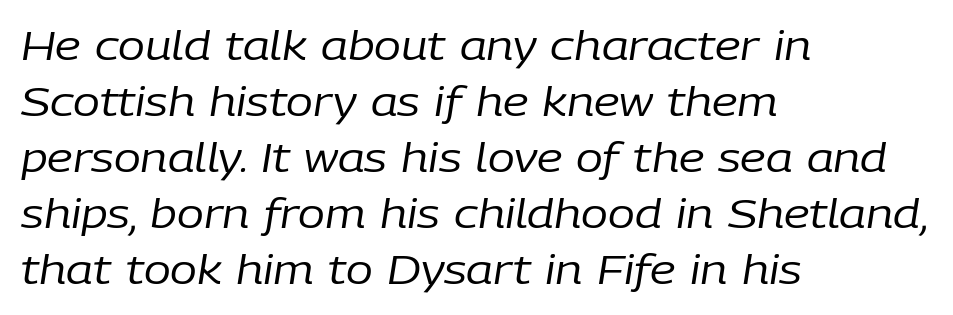
Q: Is the text bold? A: No.
Q: Is the text italic (slanted)? A: Yes, it leans right by about 9 degrees.
Q: Is the text underlined? A: No.
Q: How is the paragraph aligned? A: Left-aligned.
Q: Is the spacing between letters normal or unusually wide? A: Normal.
Q: Is the spacing between lines tight, normal or loose? A: Normal.
Q: Width (condensed, normal, or wide)? A: Normal.
Q: Stroke contrast? A: Low.
Q: x-height? A: Medium.
Q: Monospaced? A: No.
